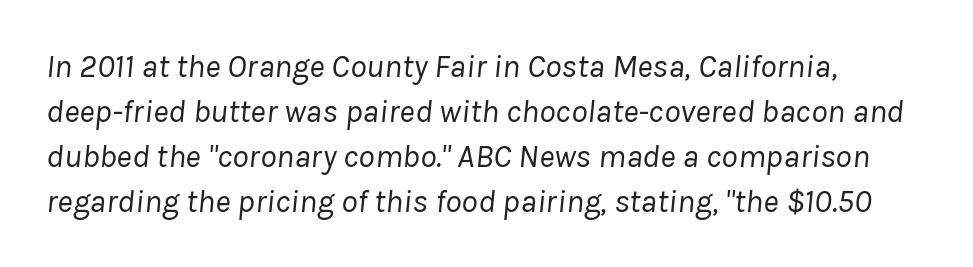
{"italic": "yes", "lean": "right", "slant_degrees": 8, "bold": "no", "weight": "regular", "width": "normal", "stroke_contrast": "low", "x_height": "medium", "monospaced": "no", "underline": "no", "align": "left", "line_spacing": "normal", "line_spacing_ratio": 1.36, "letter_spacing": "normal", "letter_spacing_em": 0.0, "glyph_px": 33}
